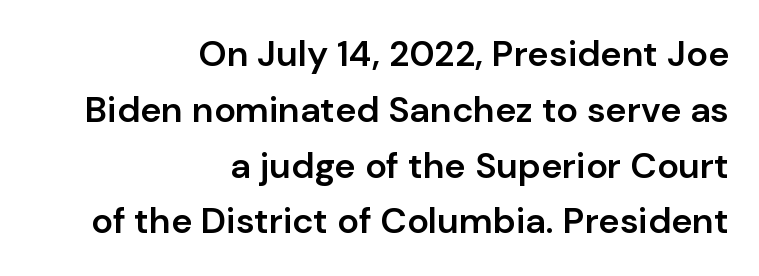
{"serif": "no", "italic": "no", "bold": "semi", "weight": "semibold", "width": "normal", "stroke_contrast": "low", "x_height": "medium", "monospaced": "no", "underline": "no", "align": "right", "line_spacing": "normal", "line_spacing_ratio": 1.55, "letter_spacing": "normal", "letter_spacing_em": 0.0, "glyph_px": 36}
